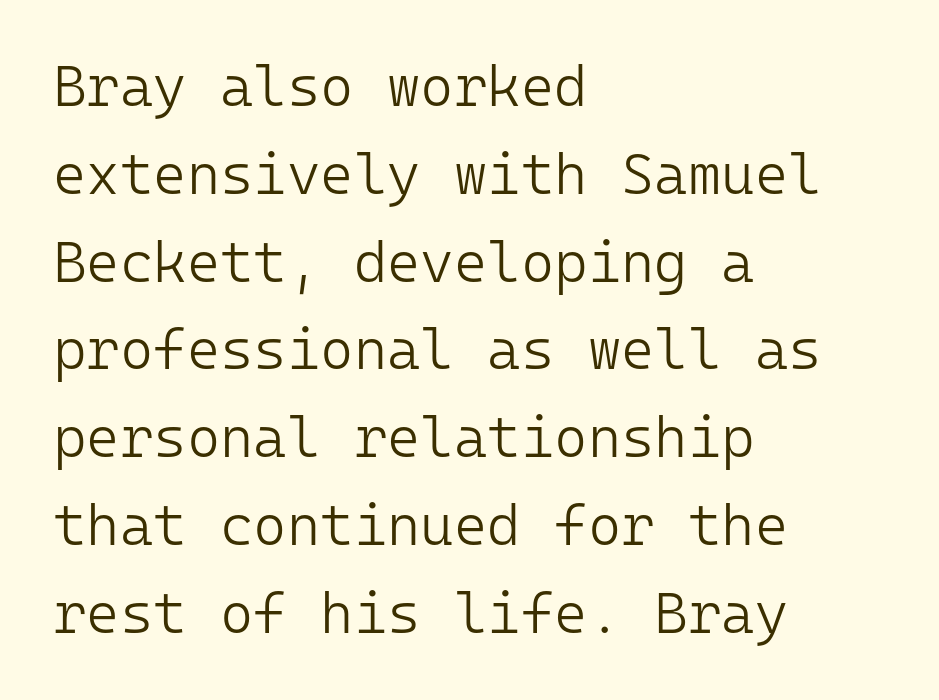
The image shows 57 px light sans-serif type, upright, monospaced; set left-aligned, normal line spacing (1.54x), normal letter spacing, not underlined; low stroke contrast and a medium x-height.
